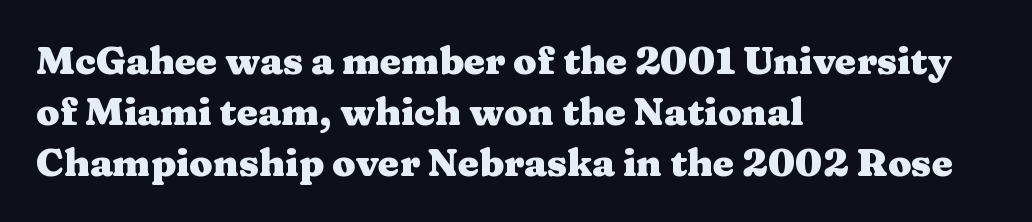
{"serif": "yes", "italic": "no", "bold": "yes", "weight": "heavy", "width": "wide", "stroke_contrast": "medium", "x_height": "medium", "monospaced": "no", "underline": "no", "align": "left", "line_spacing": "normal", "line_spacing_ratio": 1.34, "letter_spacing": "normal", "letter_spacing_em": 0.0, "glyph_px": 38}
